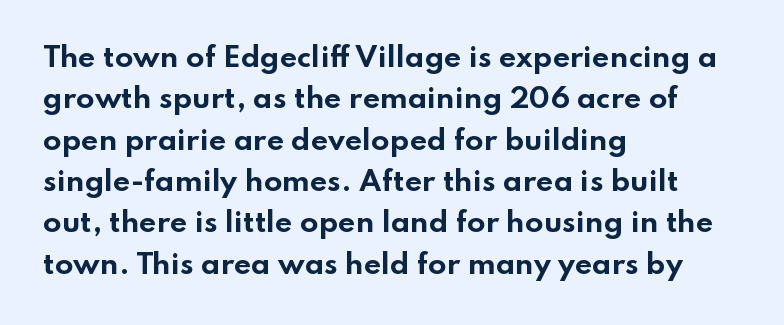
{"italic": "no", "bold": "yes", "underline": "no", "align": "left", "line_spacing": "normal", "line_spacing_ratio": 1.53, "letter_spacing": "normal", "letter_spacing_em": 0.0, "glyph_px": 27}
